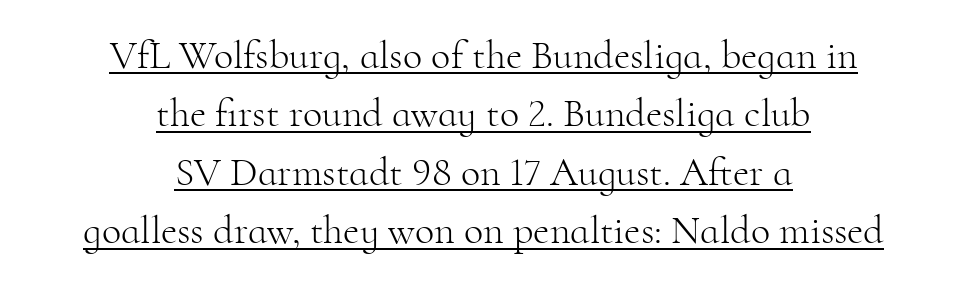
The compositor balanced each line on the midline. Interline gaps are of average width in this sample. Each letter keeps its own natural width here, so spacing adapts to shape. This sample uses a serif face.
